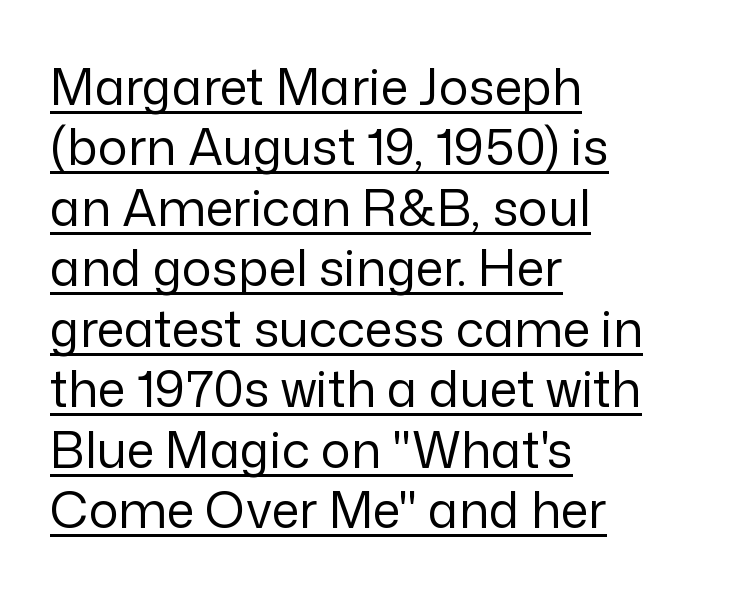
The image shows 50 px regular-weight sans-serif type, upright; set left-aligned, line spacing 1.21x, normal letter spacing, underlined; low stroke contrast and a medium x-height.
